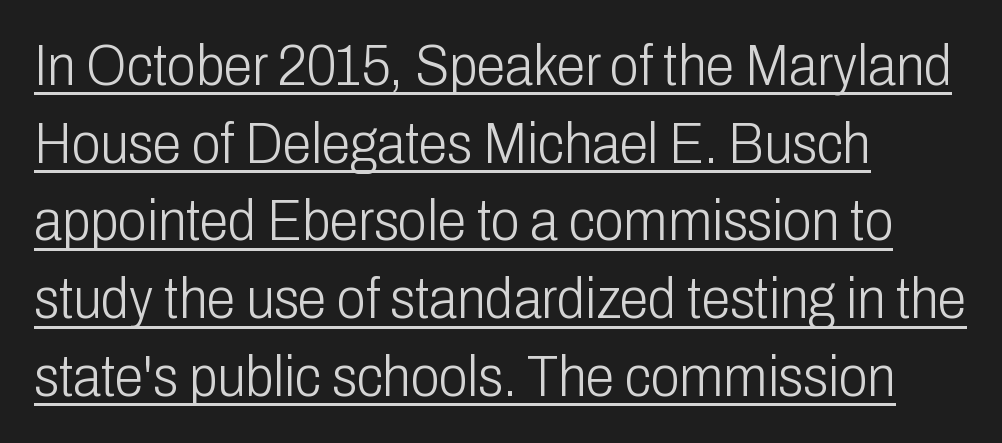
Q: Is the text bold? A: No.
Q: Is the text italic (slanted)? A: No, it is upright.
Q: Is the typeface a serif or a sans-serif typeface? A: Sans-serif.
Q: Is the text underlined? A: Yes.
Q: How is the paragraph aligned? A: Left-aligned.
Q: Is the spacing between letters normal or unusually wide? A: Normal.
Q: Is the spacing between lines tight, normal or loose? A: Normal.
Q: Width (condensed, normal, or wide)? A: Condensed.
Q: Stroke contrast? A: Low.
Q: x-height? A: Medium.
Q: Monospaced? A: No.
